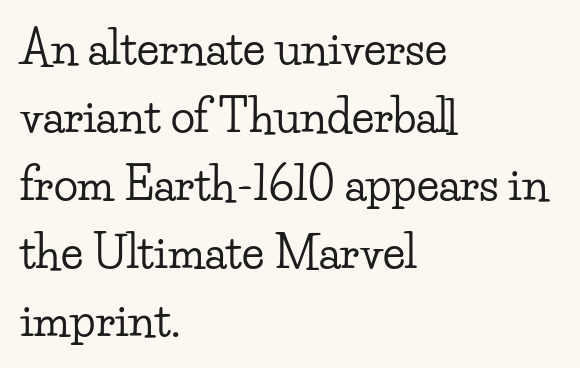
The image shows 45 px wide serif type, upright; set left-aligned, normal line spacing (1.51x), normal letter spacing, not underlined; low stroke contrast and a small x-height.
